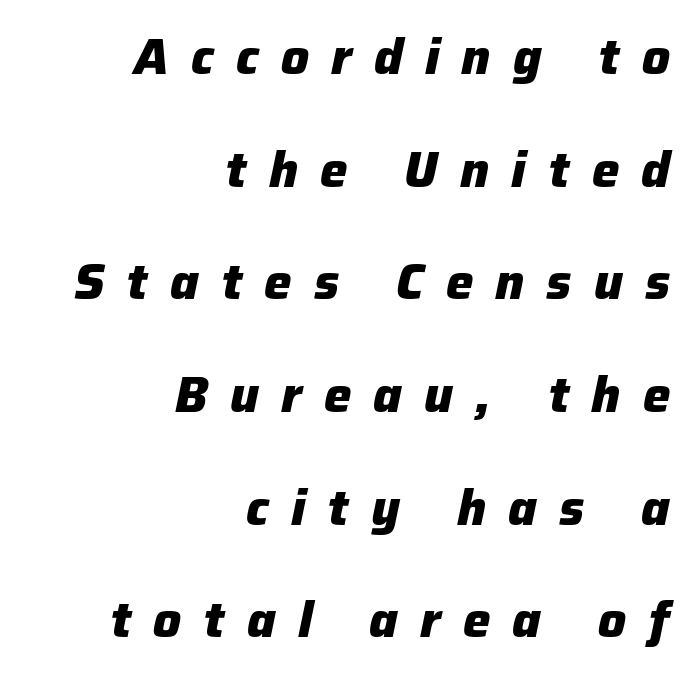
Q: Is the text bold? A: Yes.
Q: Is the text italic (slanted)? A: Yes, it leans right by about 12 degrees.
Q: Is the text underlined? A: No.
Q: How is the paragraph aligned? A: Right-aligned.
Q: Is the spacing between letters normal or unusually wide? A: Unusually wide.
Q: Is the spacing between lines tight, normal or loose? A: Loose.
Q: Width (condensed, normal, or wide)? A: Normal.
Q: Stroke contrast? A: Low.
Q: x-height? A: Medium.
Q: Monospaced? A: No.
